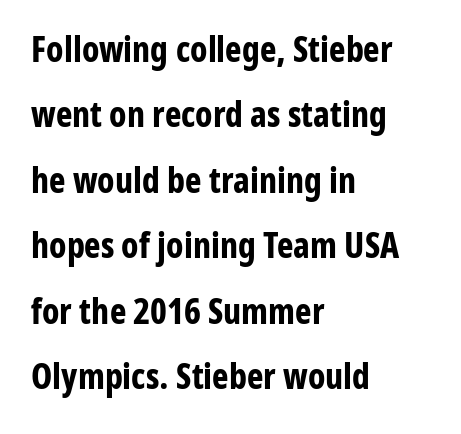
Anything drawn beneath the words? Only blank space. The passage shown is typed in a proportional face where columns would drift. Compared with an ordinary text face, these strokes are far heavier — a full bold. In terms of letterspacing, this is plain default setting.
